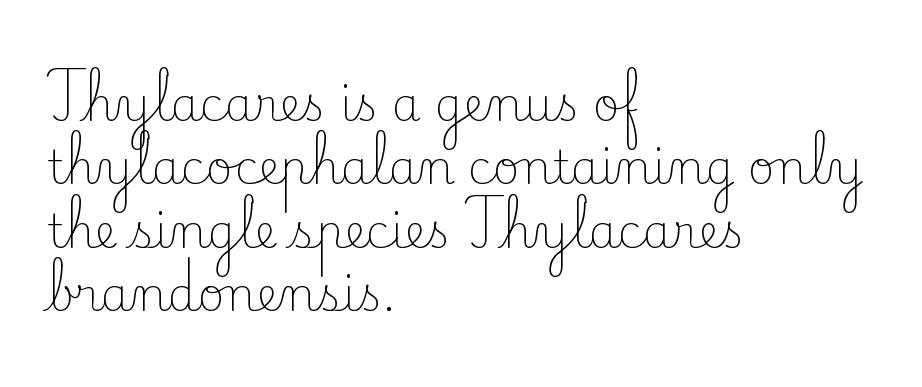
Q: Is the text bold? A: No.
Q: Is the text italic (slanted)? A: No, it is upright.
Q: Is the typeface a serif or a sans-serif typeface? A: Serif.
Q: Is the text underlined? A: No.
Q: How is the paragraph aligned? A: Left-aligned.
Q: Is the spacing between letters normal or unusually wide? A: Normal.
Q: Is the spacing between lines tight, normal or loose? A: Normal.
Q: Width (condensed, normal, or wide)? A: Normal.
Q: Stroke contrast? A: Low.
Q: x-height? A: Small.
Q: Monospaced? A: No.
